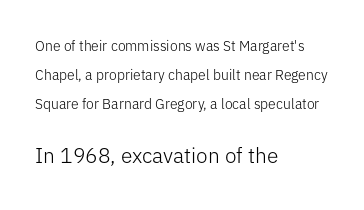
Q: Is the text bold? A: No.
Q: Is the text italic (slanted)? A: No, it is upright.
Q: Is the text underlined? A: No.
Q: How is the paragraph aligned? A: Left-aligned.
Q: Is the spacing between letters normal or unusually wide? A: Normal.
Q: Is the spacing between lines tight, normal or loose? A: Loose.
Q: Which block of text is set in a larger size, the first (top) or the second (bottom)? A: The second (bottom) one.
